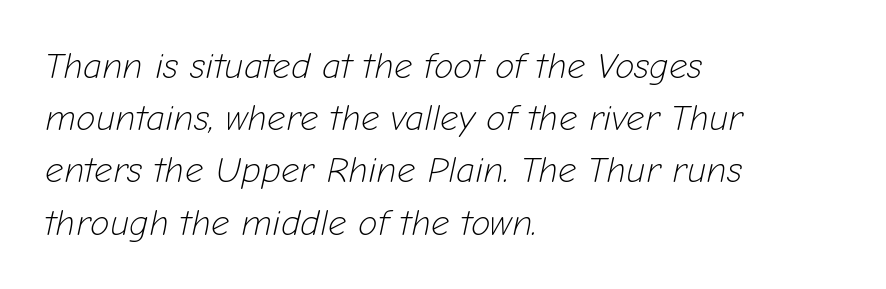
Tall strokes in this sample are angled rather than plumb. Varying glyph widths throughout — classic text-font behaviour. A classic flush-left, rag-right setting is used for this passage. Reading down the column, the eye jumps a familiar distance to each next line.
